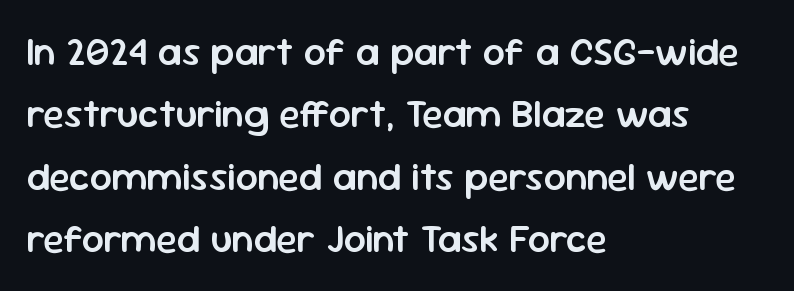
{"serif": "no", "italic": "no", "bold": "semi", "weight": "semibold", "width": "normal", "stroke_contrast": "low", "x_height": "medium", "monospaced": "no", "underline": "no", "align": "left", "line_spacing": "normal", "line_spacing_ratio": 1.6, "letter_spacing": "normal", "letter_spacing_em": 0.0, "glyph_px": 39}
